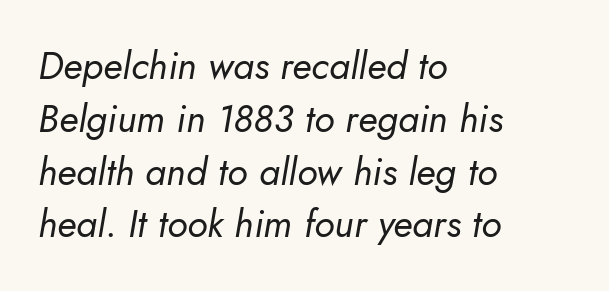
{"italic": "yes", "lean": "right", "slant_degrees": 5, "bold": "no", "weight": "regular", "width": "normal", "stroke_contrast": "low", "x_height": "small", "monospaced": "no", "underline": "no", "align": "left", "line_spacing": "normal", "line_spacing_ratio": 1.39, "letter_spacing": "normal", "letter_spacing_em": 0.0, "glyph_px": 38}
